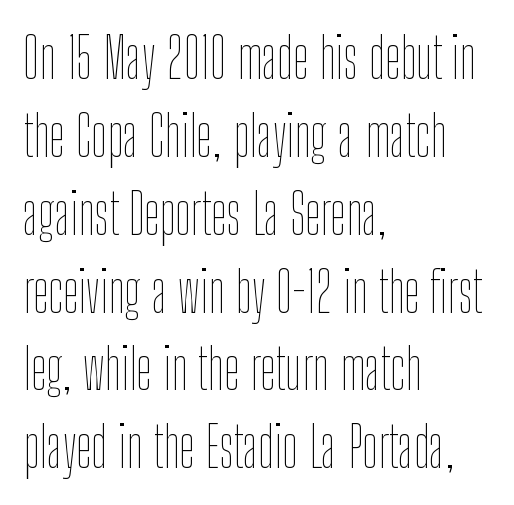
Do the characters align in a grid? No, the font is proportional. No extra tracking has been applied to these lines. The space directly below the letters is spotless. Short and long lines alike share a common starting point at left. The passage shown stacks its lines at a standard gap. This sample uses an upright cut, with every glyph sitting square on the baseline.
